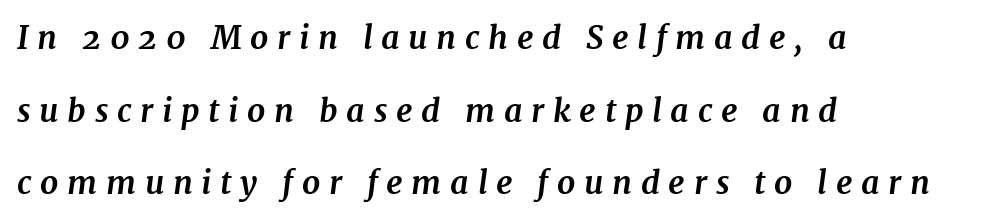
Layout note: lines flush left. Typographic density is high because the face is bold. Notice the wide empty band between every row — that's loose leading. Proportional: the letters do not fall into vertical columns. The baseline area is clear.
